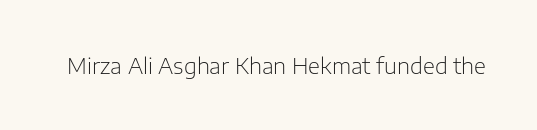
The space directly below the letters is spotless. Quick note: not italic, upright. The line texture is even and compact thanks to regular tracking. These glyphs show unthickened strokes, regular width or finer.
